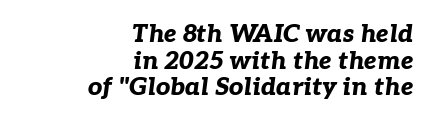
{"italic": "yes", "lean": "right", "slant_degrees": 7, "bold": "yes", "underline": "no", "align": "right", "line_spacing": "tight", "line_spacing_ratio": 1.07, "letter_spacing": "normal", "letter_spacing_em": 0.0, "glyph_px": 25}
